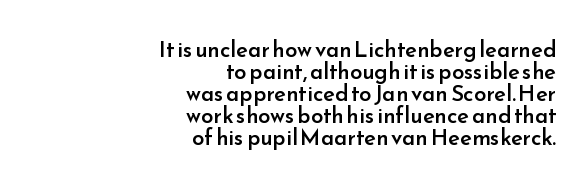
{"italic": "no", "bold": "semi", "underline": "no", "align": "right", "line_spacing": "tight", "line_spacing_ratio": 1.0, "letter_spacing": "normal", "letter_spacing_em": 0.0, "glyph_px": 22}
